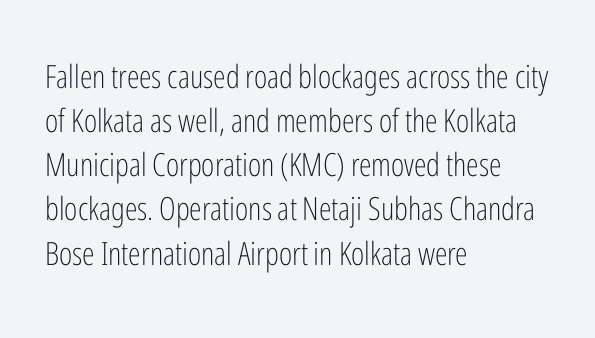
{"serif": "no", "italic": "no", "bold": "no", "weight": "light", "width": "condensed", "stroke_contrast": "low", "x_height": "medium", "monospaced": "no", "underline": "no", "align": "left", "line_spacing": "normal", "line_spacing_ratio": 1.38, "letter_spacing": "normal", "letter_spacing_em": 0.0, "glyph_px": 32}
